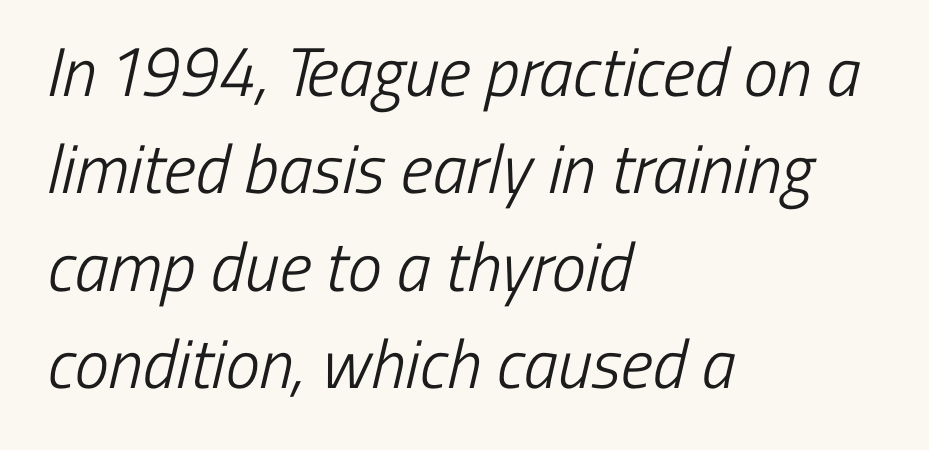
{"serif": "no", "bold": "no", "weight": "light", "width": "condensed", "stroke_contrast": "low", "x_height": "medium", "monospaced": "no", "underline": "no", "align": "left", "line_spacing": "normal", "line_spacing_ratio": 1.41, "letter_spacing": "normal", "letter_spacing_em": 0.0, "glyph_px": 69}
